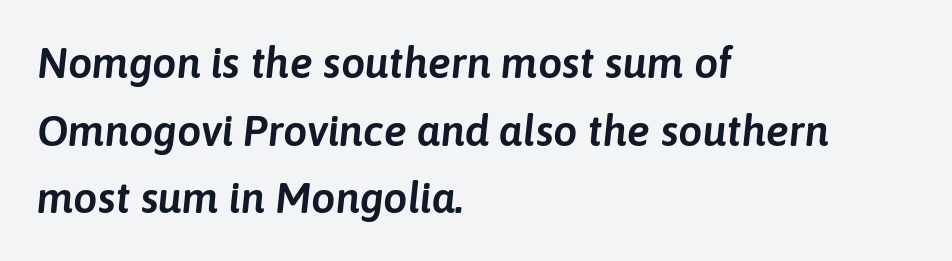
The image shows 43 px text type, italic (leaning right); set left-aligned, normal line spacing (1.57x), normal letter spacing, not underlined; low stroke contrast and a medium x-height.
